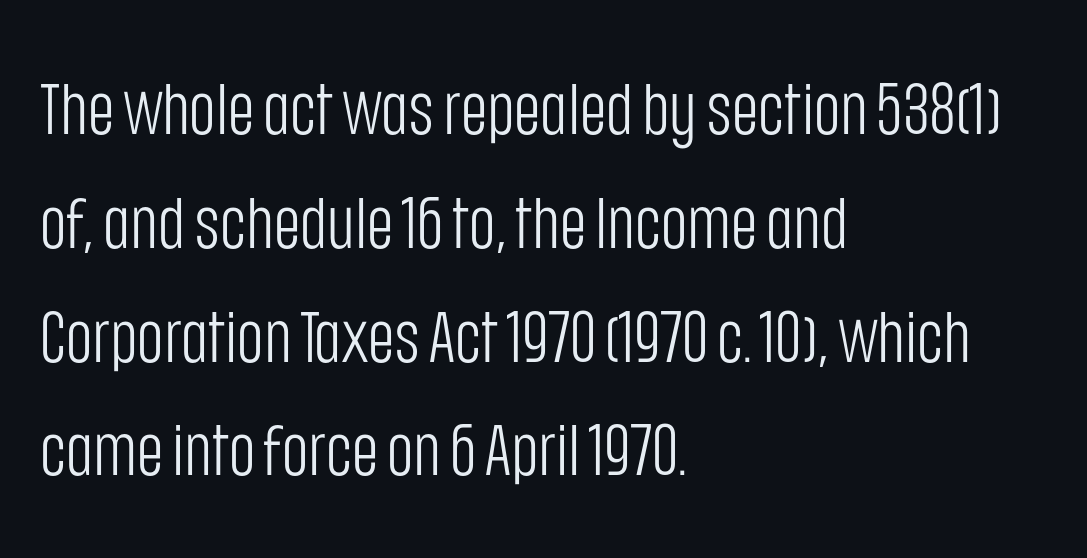
The image shows 72 px light, condensed sans-serif type, upright; set left-aligned, normal line spacing (1.58x), normal letter spacing, not underlined; low stroke contrast and a large x-height.
